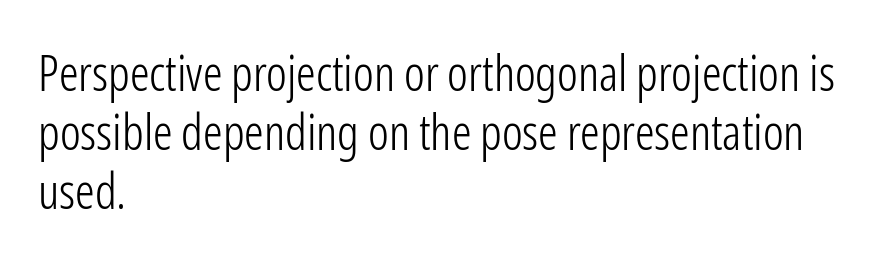
The image shows 49 px light, condensed sans-serif type, upright; set left-aligned, line spacing 1.2x, normal letter spacing, not underlined; low stroke contrast and a medium x-height.
